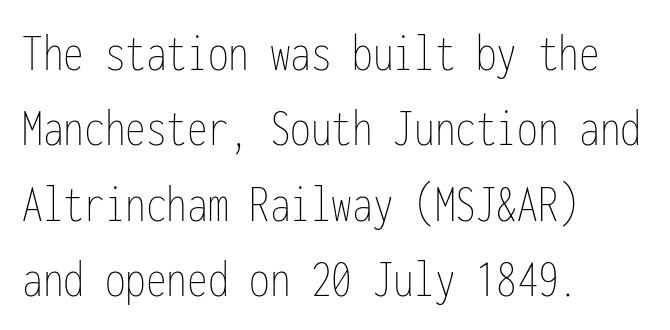
{"italic": "no", "bold": "no", "weight": "thin", "width": "condensed", "stroke_contrast": "low", "x_height": "medium", "monospaced": "yes", "underline": "no", "align": "left", "line_spacing": "normal", "line_spacing_ratio": 1.37, "letter_spacing": "normal", "letter_spacing_em": 0.0, "glyph_px": 55}
